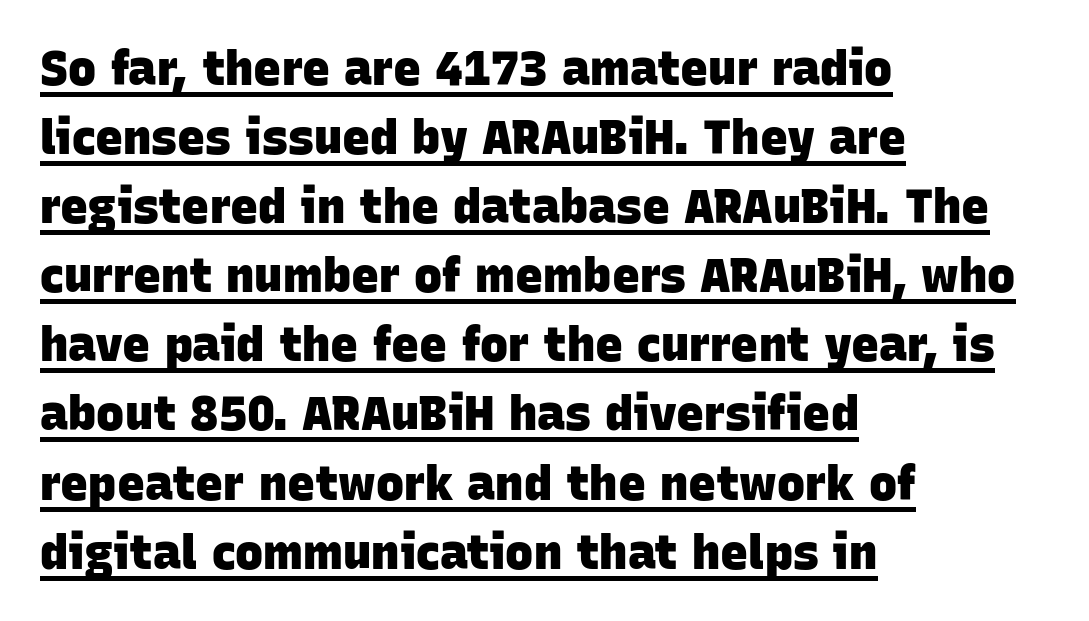
Q: Is the text bold? A: Yes.
Q: Is the typeface a serif or a sans-serif typeface? A: Sans-serif.
Q: Is the text underlined? A: Yes.
Q: How is the paragraph aligned? A: Left-aligned.
Q: Is the spacing between letters normal or unusually wide? A: Normal.
Q: Is the spacing between lines tight, normal or loose? A: Normal.
Q: Width (condensed, normal, or wide)? A: Normal.
Q: Stroke contrast? A: Low.
Q: x-height? A: Large.
Q: Monospaced? A: No.
